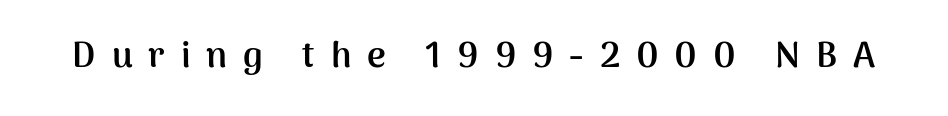
{"serif": "no", "italic": "no", "bold": "yes", "weight": "semibold", "width": "normal", "stroke_contrast": "medium", "x_height": "medium", "monospaced": "no", "underline": "no", "letter_spacing": "wide", "letter_spacing_em": 0.44, "glyph_px": 36}
